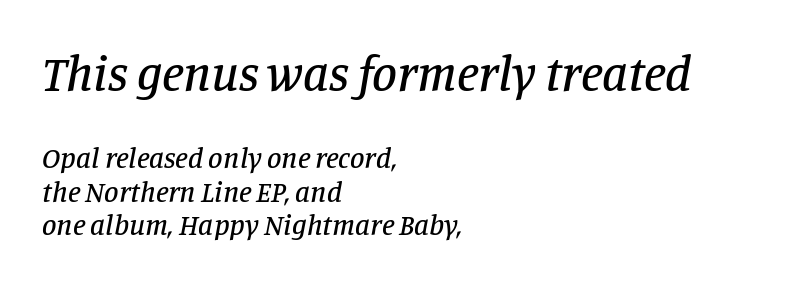
Q: Is the text italic (slanted)? A: Yes, it leans right by about 11 degrees.
Q: Is the typeface a serif or a sans-serif typeface? A: Serif.
Q: Is the text underlined? A: No.
Q: How is the paragraph aligned? A: Left-aligned.
Q: Is the spacing between letters normal or unusually wide? A: Normal.
Q: Is the spacing between lines tight, normal or loose? A: Tight.
Q: Which block of text is set in a larger size, the first (top) or the second (bottom)? A: The first (top) one.
Q: Width (condensed, normal, or wide)? A: Normal.
Q: Stroke contrast? A: Low.
Q: x-height? A: Large.
Q: Monospaced? A: No.
